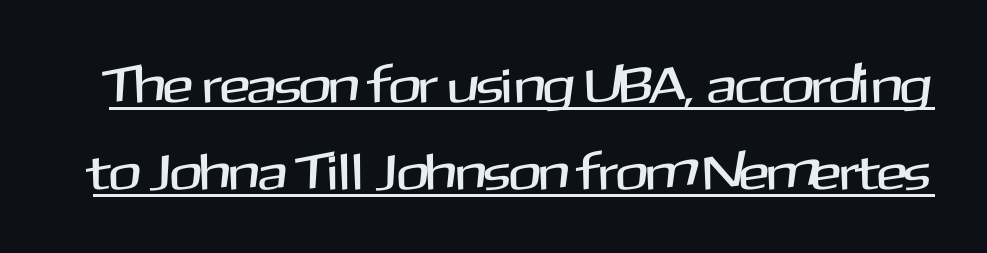
The designer went with a sans here, leaving each stem footless. There is no visible air inserted between adjacent glyphs. The letters advance in unequal steps, a hallmark of proportional type. Has an underline been added? It has. A roman cut, with each character standing at attention.
